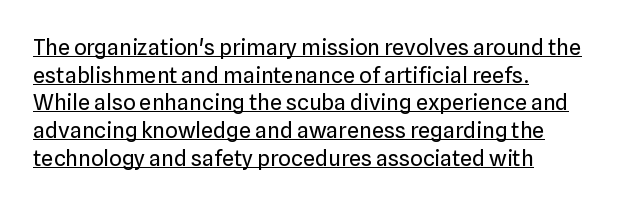
Notice how the passage keeps a crisp vertical edge on the left only. Rendered with straight, roman letterforms. Students, observe the line beneath the letters — that is underlining. In terms of leading, this rendering sits right in the middle. Stroke mass is kept to a normal reading level or below.
